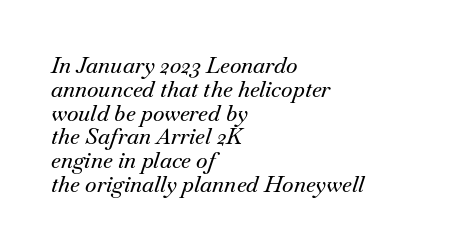
The image shows 22 px text type, italic (leaning right); set left-aligned, tight line spacing (1.08x), normal letter spacing, not underlined.
